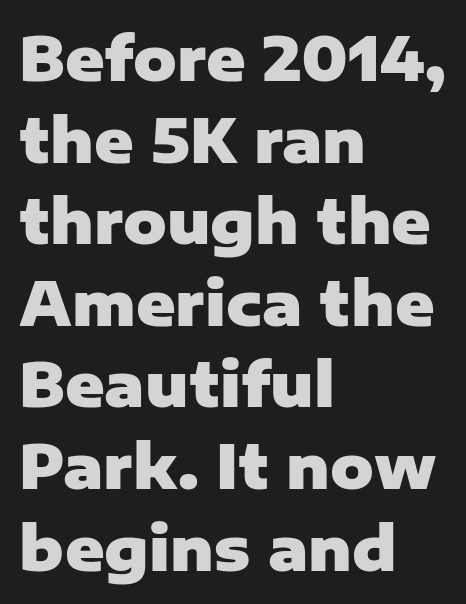
What weight is shown? A full bold with thick strokes. The words here are not underlined. Normally led — the rows are evenly, conventionally spaced. Tracking value appears to be zero — textbook default spacing. Layout note: lines flush left.
